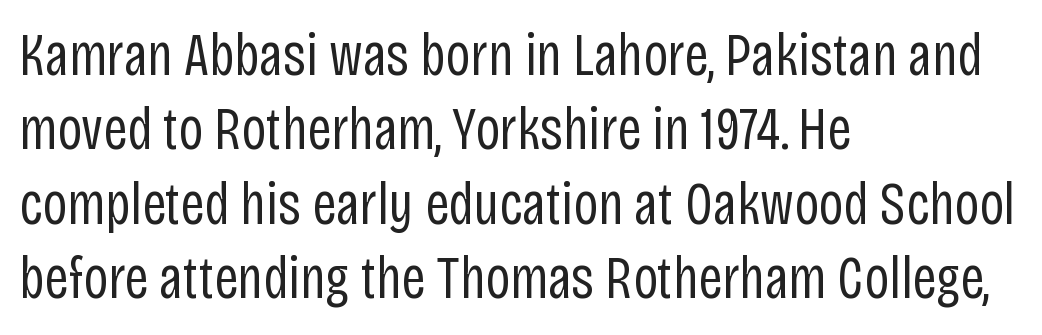
No extra tracking has been applied to these lines. The strip under each line holds only bare page. Caption: face not bold, strokes unweighted. The rendering shows plain stroke endings on the letterforms — a sans-serif design.
